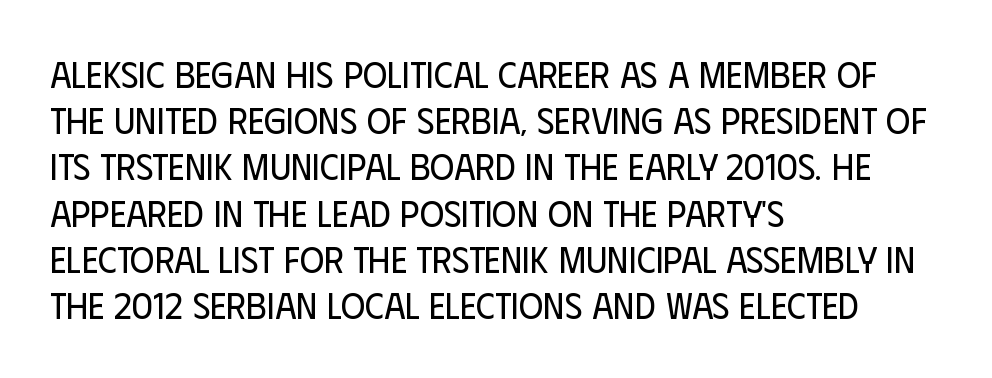
The image shows 37 px regular-weight, condensed sans-serif type, upright; set left-aligned, normal line spacing (1.25x), normal letter spacing, not underlined; low stroke contrast and a large x-height.
